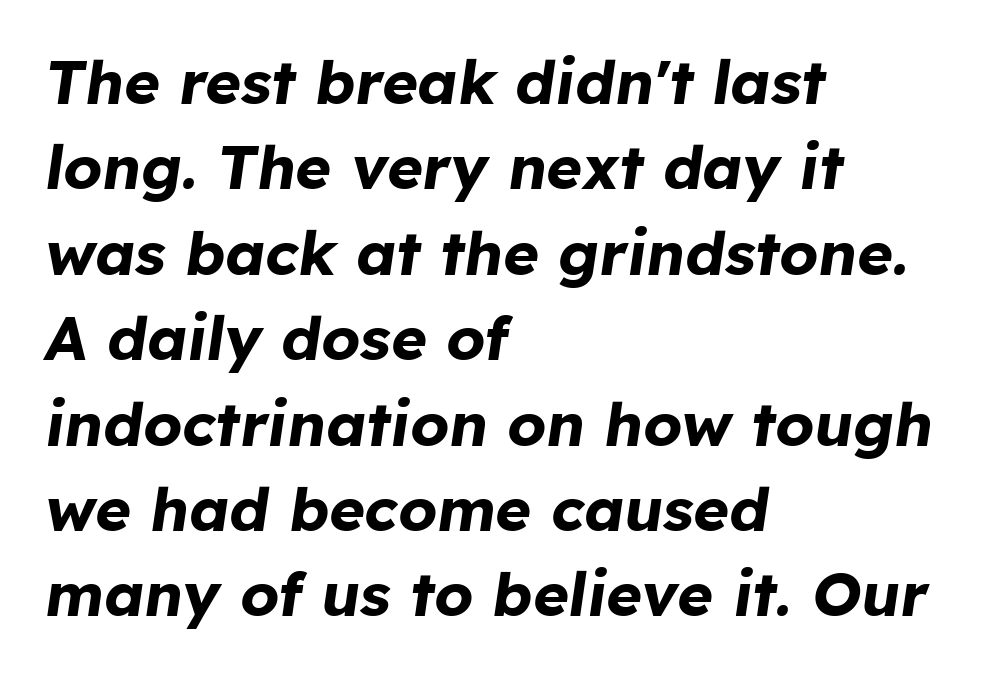
Q: Is the text bold? A: Yes.
Q: Is the text italic (slanted)? A: Yes, it leans right by about 8 degrees.
Q: Is the text underlined? A: No.
Q: How is the paragraph aligned? A: Left-aligned.
Q: Is the spacing between letters normal or unusually wide? A: Normal.
Q: Is the spacing between lines tight, normal or loose? A: Normal.
Q: Width (condensed, normal, or wide)? A: Normal.
Q: Stroke contrast? A: Low.
Q: x-height? A: Medium.
Q: Monospaced? A: No.
